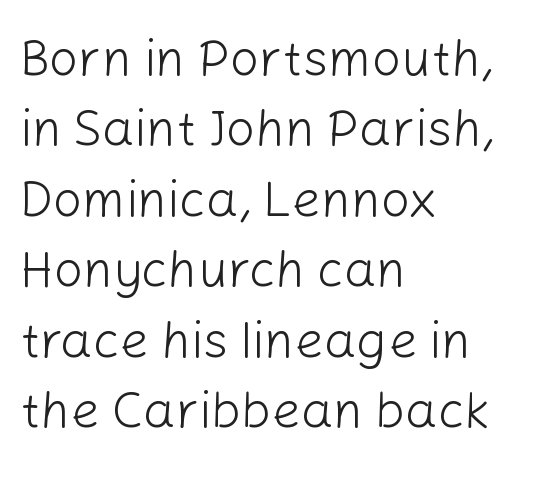
The image shows 51 px light sans-serif type, upright; set left-aligned, normal line spacing (1.38x), normal letter spacing, not underlined; low stroke contrast and a medium x-height.
